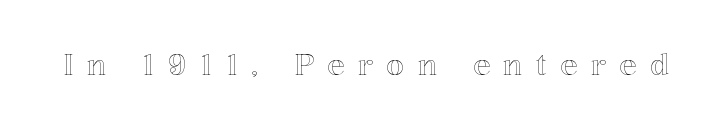
The image shows 29 px text type, upright; set unusually wide letter spacing (+0.46 em), not underlined; a medium x-height.
